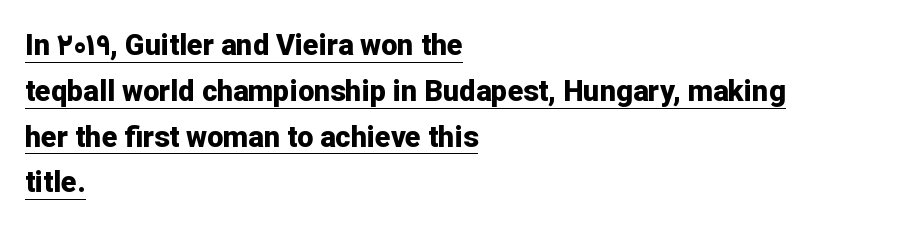
{"serif": "no", "italic": "no", "bold": "yes", "weight": "bold", "width": "normal", "stroke_contrast": "low", "x_height": "medium", "monospaced": "no", "underline": "yes", "align": "left", "line_spacing": "normal", "line_spacing_ratio": 1.58, "letter_spacing": "normal", "letter_spacing_em": 0.0, "glyph_px": 29}
